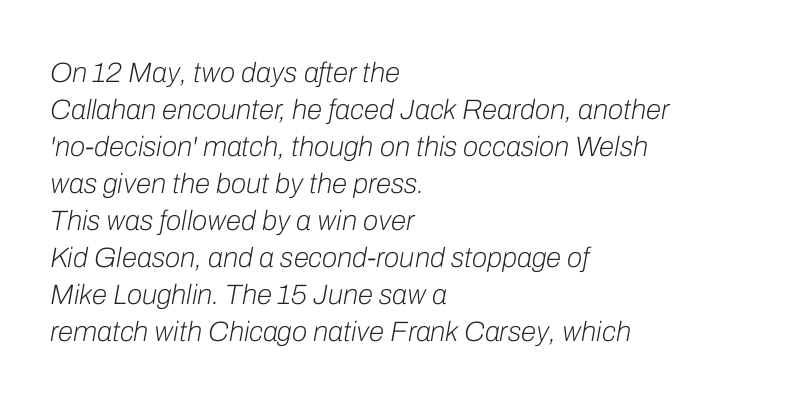
Plain, unruled lines of type. In CSS terms this would be text-align: left. Do the characters align in a grid? No, the font is proportional. The passage shown is not bold in any degree. The type is set solid horizontally, with unmodified tracking.
